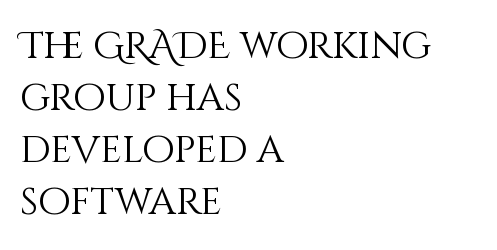
Nothing heavy about these letters — not bold at all. You can tell it's not italic because the verticals are truly vertical. Just letters on the line, the space beneath them empty. Standard letterfit; no display-style spreading of the glyphs. Here the designer chose a conventional face with non-uniform glyph widths.
